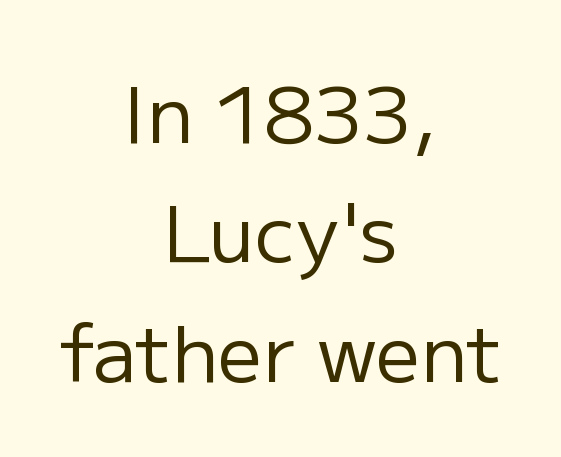
{"serif": "no", "italic": "no", "bold": "no", "weight": "regular", "width": "normal", "stroke_contrast": "low", "x_height": "medium", "monospaced": "no", "underline": "no", "align": "center", "line_spacing": "normal", "line_spacing_ratio": 1.53, "letter_spacing": "normal", "letter_spacing_em": 0.0, "glyph_px": 78}
